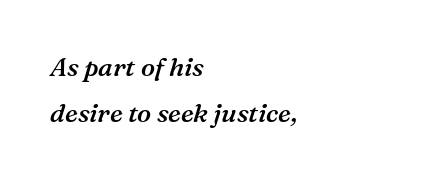
{"italic": "yes", "lean": "right", "slant_degrees": 16, "bold": "semi", "underline": "no", "align": "left", "line_spacing_ratio": 1.78, "letter_spacing": "normal", "letter_spacing_em": 0.0, "glyph_px": 26}
